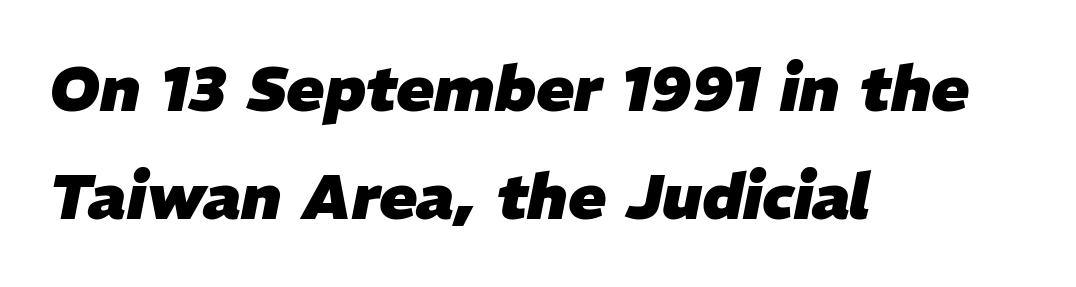
{"italic": "yes", "lean": "right", "slant_degrees": 11, "bold": "yes", "weight": "heavy", "width": "normal", "stroke_contrast": "low", "x_height": "medium", "monospaced": "no", "underline": "no", "align": "left", "line_spacing_ratio": 1.72, "letter_spacing": "normal", "letter_spacing_em": 0.0, "glyph_px": 63}
